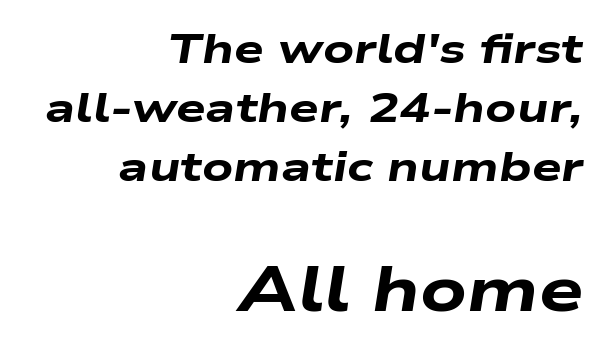
A flush-right, rag-left setting is used for this passage. The whole block is typeset with a tilt. You could not count columns in this text — the font is proportionally spaced. Weight check: bold — yes, fully. A student would notice the bottom passage is typeset larger than what precedes it.
